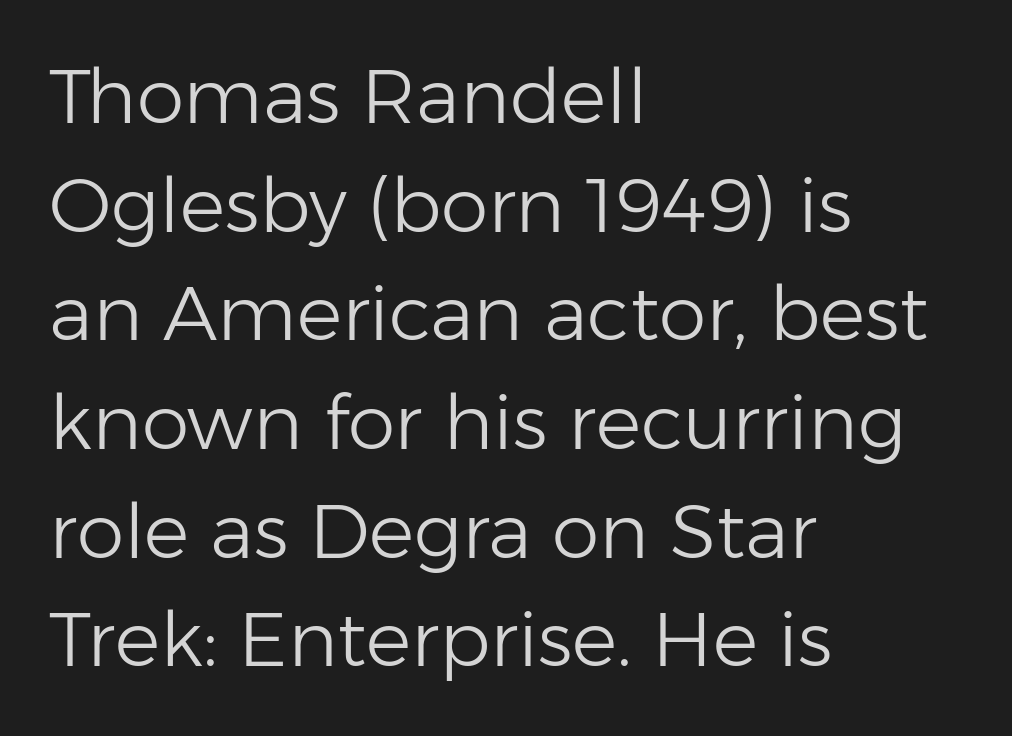
{"serif": "no", "italic": "no", "bold": "no", "weight": "light", "width": "normal", "stroke_contrast": "low", "x_height": "medium", "monospaced": "no", "underline": "no", "align": "left", "line_spacing": "normal", "line_spacing_ratio": 1.43, "letter_spacing": "normal", "letter_spacing_em": 0.0, "glyph_px": 76}
